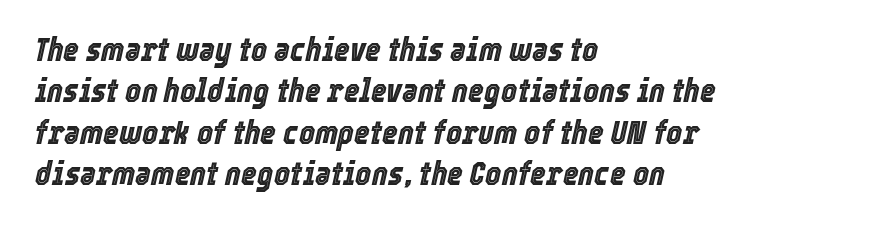
{"italic": "yes", "lean": "right", "slant_degrees": 12, "width": "condensed", "x_height": "medium", "monospaced": "no", "underline": "no", "align": "left", "line_spacing_ratio": 1.22, "letter_spacing": "normal", "letter_spacing_em": 0.0, "glyph_px": 34}
